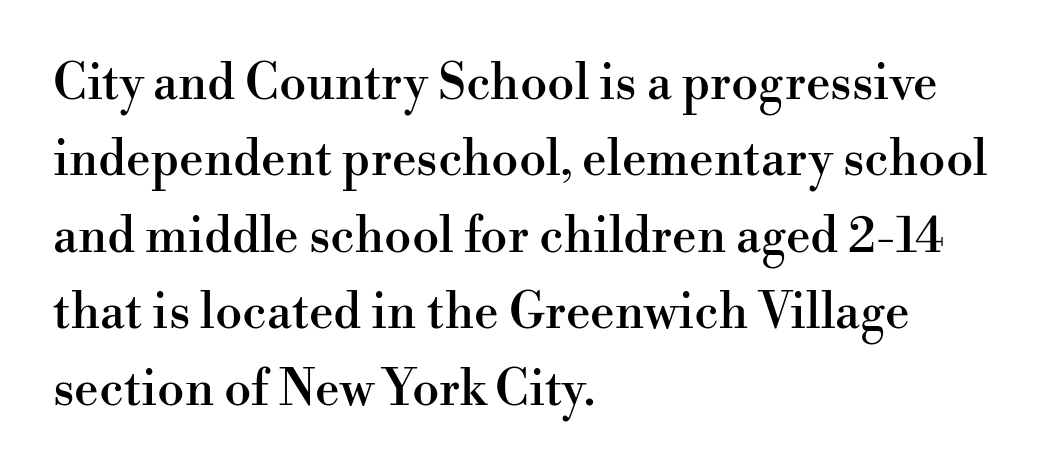
Q: Is the text italic (slanted)? A: No, it is upright.
Q: Is the typeface a serif or a sans-serif typeface? A: Serif.
Q: Is the text underlined? A: No.
Q: How is the paragraph aligned? A: Left-aligned.
Q: Is the spacing between letters normal or unusually wide? A: Normal.
Q: Is the spacing between lines tight, normal or loose? A: Normal.
Q: Width (condensed, normal, or wide)? A: Normal.
Q: Stroke contrast? A: High.
Q: x-height? A: Small.
Q: Monospaced? A: No.
